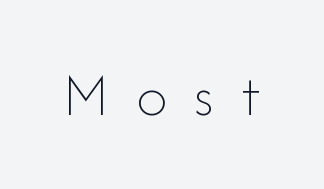
The image shows 62 px thin type, upright; set unusually wide letter spacing (+0.43 em), not underlined; low stroke contrast and a small x-height.
